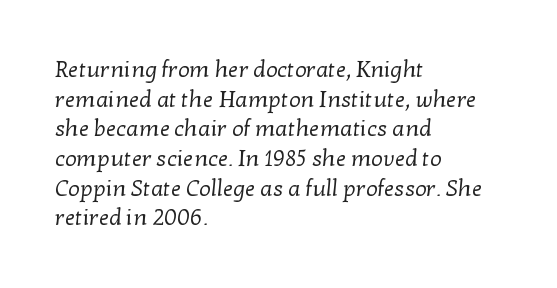
Q: Is the text bold? A: No.
Q: Is the text underlined? A: No.
Q: How is the paragraph aligned? A: Left-aligned.
Q: Is the spacing between letters normal or unusually wide? A: Normal.
Q: Is the spacing between lines tight, normal or loose? A: Normal.
